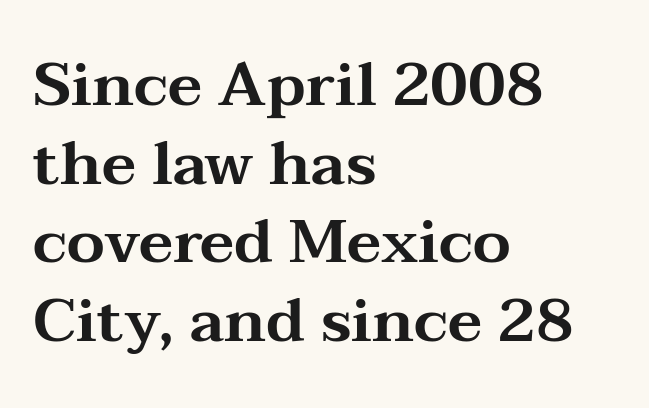
The image shows 61 px wide serif type, upright; set left-aligned, normal line spacing (1.29x), normal letter spacing, not underlined; medium stroke contrast and a medium x-height.
